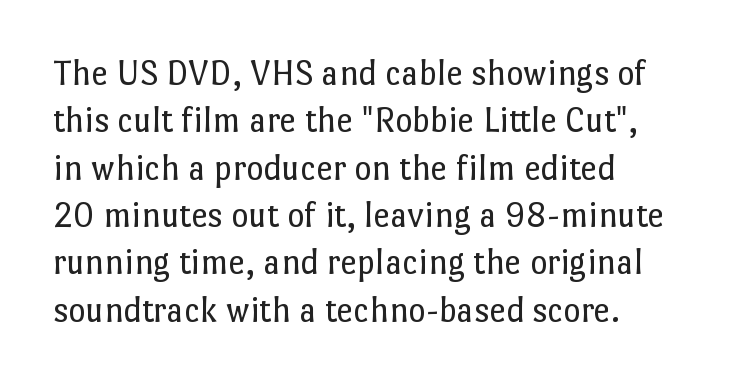
Looks like regular typesetting: each glyph gets only the width it needs. The weight tops out at a normal text grade. Does extra space separate the letters? No, they use regular spacing. Underline: absent.
